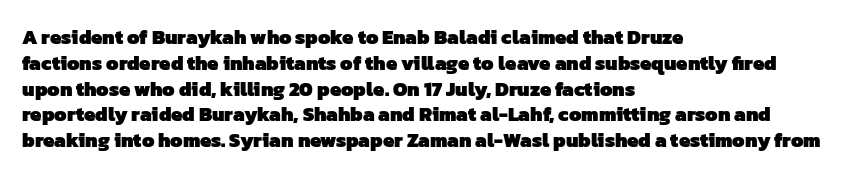
The image shows 20 px bold type; set left-aligned, normal line spacing (1.29x), normal letter spacing, not underlined.
